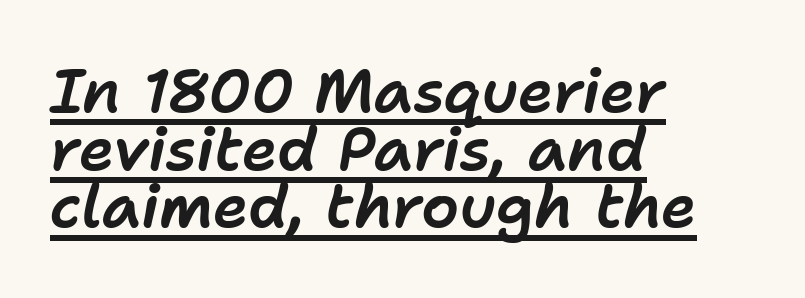
{"italic": "yes", "lean": "right", "slant_degrees": 11, "width": "normal", "stroke_contrast": "low", "x_height": "medium", "monospaced": "no", "underline": "yes", "align": "left", "line_spacing": "tight", "line_spacing_ratio": 0.96, "letter_spacing": "normal", "letter_spacing_em": 0.0, "glyph_px": 60}
